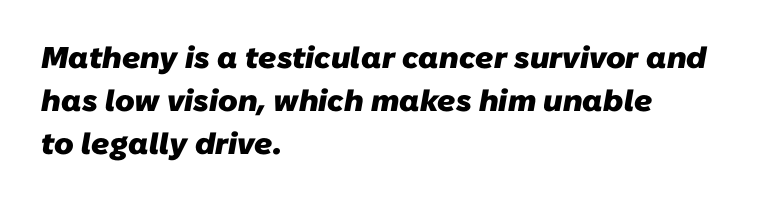
Caption: standard tracking, unaltered. Is this a fixed-width face? No — the glyphs have proportional, varying widths. Bold? Absolutely — the strokes are thick and heavy. The foot of each line stays bare and open. I'd call this a sans setting — the letters go barefoot.
